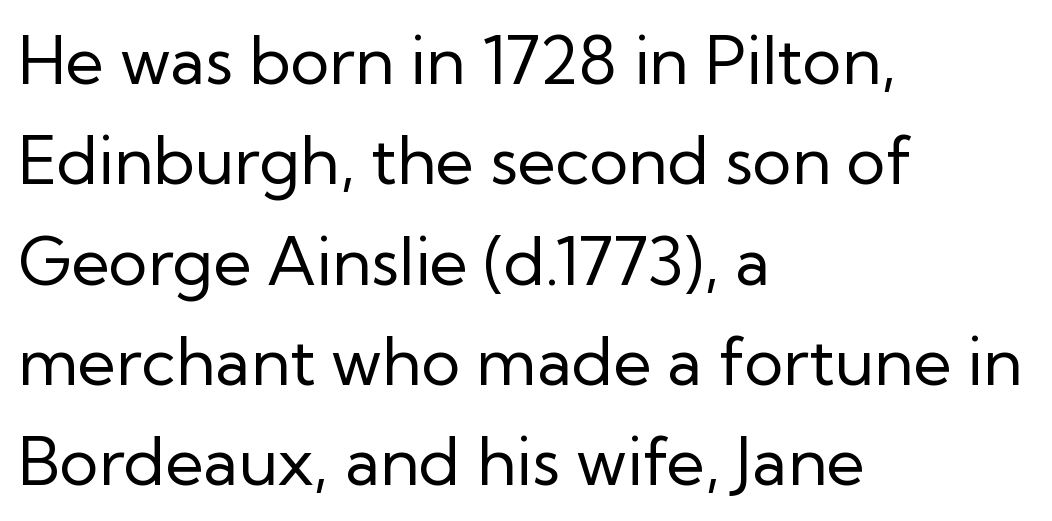
{"serif": "no", "italic": "no", "bold": "no", "weight": "regular", "width": "normal", "stroke_contrast": "low", "x_height": "medium", "monospaced": "no", "underline": "no", "align": "left", "line_spacing": "normal", "line_spacing_ratio": 1.52, "letter_spacing": "normal", "letter_spacing_em": 0.0, "glyph_px": 66}
